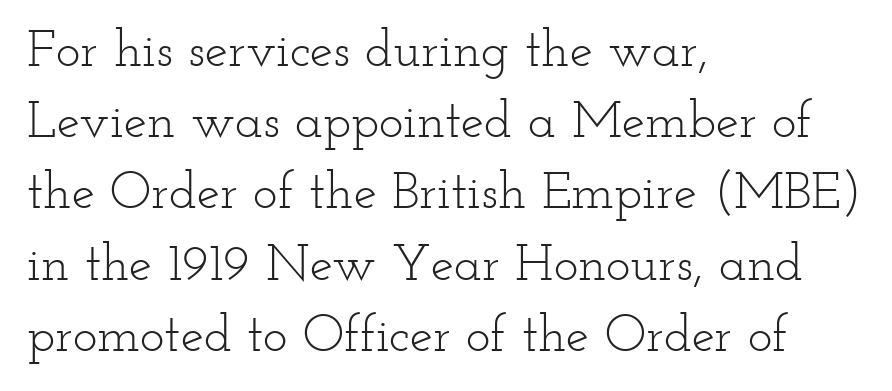
{"serif": "yes", "italic": "no", "bold": "no", "weight": "light", "width": "wide", "stroke_contrast": "low", "x_height": "small", "monospaced": "no", "underline": "no", "align": "left", "line_spacing": "normal", "line_spacing_ratio": 1.37, "letter_spacing": "normal", "letter_spacing_em": 0.0, "glyph_px": 52}
